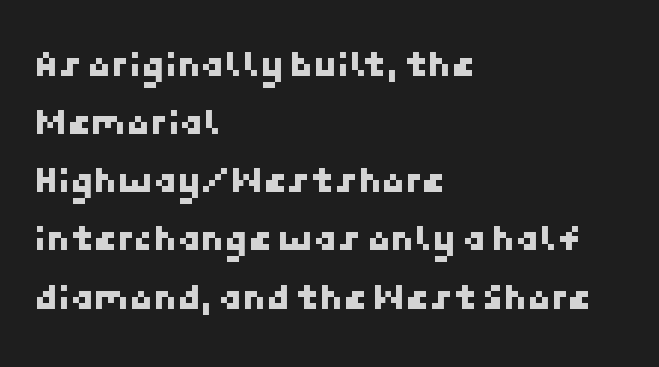
The image shows 38 px sans-serif type; set left-aligned, normal line spacing (1.53x), normal letter spacing, not underlined; low stroke contrast and a medium x-height.
